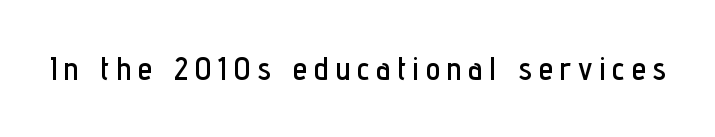
The image shows 32 px condensed sans-serif type, upright; set unusually wide letter spacing (+0.22 em), not underlined; low stroke contrast and a medium x-height.
